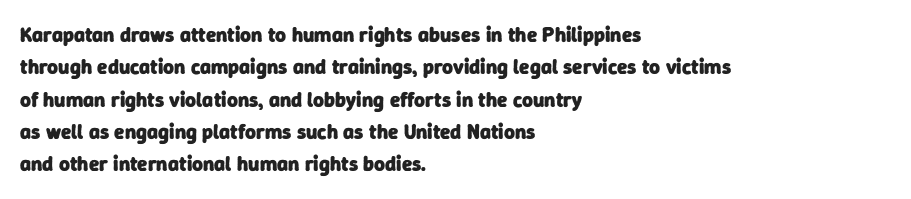
Q: Is the text bold? A: Yes.
Q: Is the text underlined? A: No.
Q: How is the paragraph aligned? A: Left-aligned.
Q: Is the spacing between letters normal or unusually wide? A: Normal.
Q: Is the spacing between lines tight, normal or loose? A: Normal.
